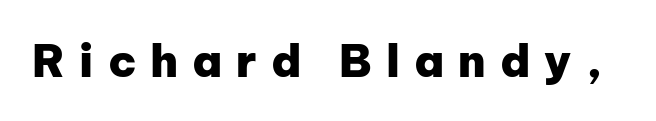
Q: Is the text bold? A: Yes.
Q: Is the text italic (slanted)? A: No, it is upright.
Q: Is the typeface a serif or a sans-serif typeface? A: Sans-serif.
Q: Is the text underlined? A: No.
Q: Is the spacing between letters normal or unusually wide? A: Unusually wide.
Q: Width (condensed, normal, or wide)? A: Normal.
Q: Stroke contrast? A: Low.
Q: x-height? A: Medium.
Q: Monospaced? A: No.
